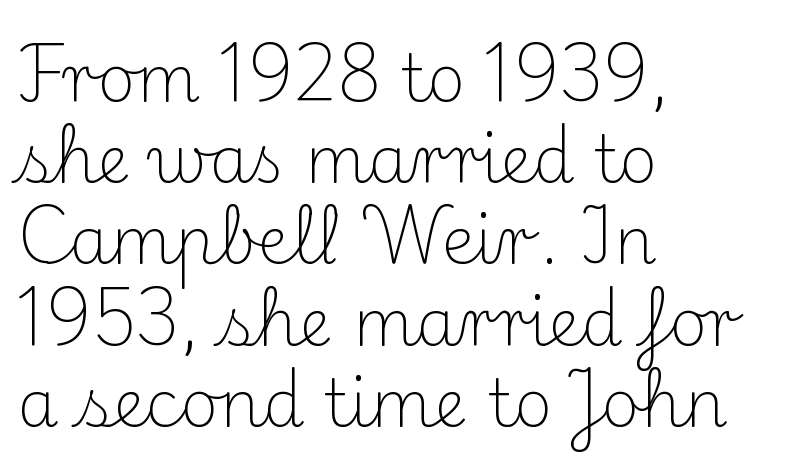
How are the letters spaced? Ordinarily, with no added tracking. The letters stand upright; this is a roman face. The rendering anchors every line to the left-hand side. Decoration check: the copy has no underline.
